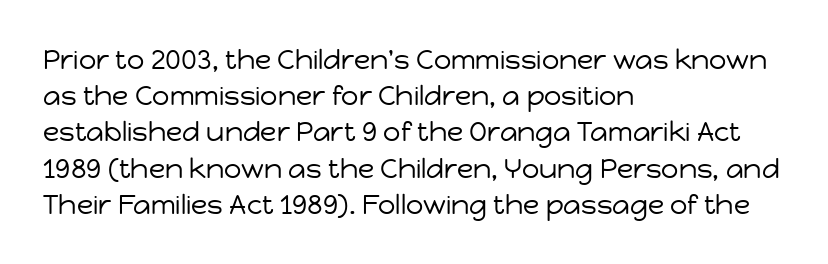
{"italic": "no", "bold": "no", "underline": "no", "align": "left", "line_spacing": "normal", "line_spacing_ratio": 1.34, "letter_spacing": "normal", "letter_spacing_em": 0.0, "glyph_px": 27}
